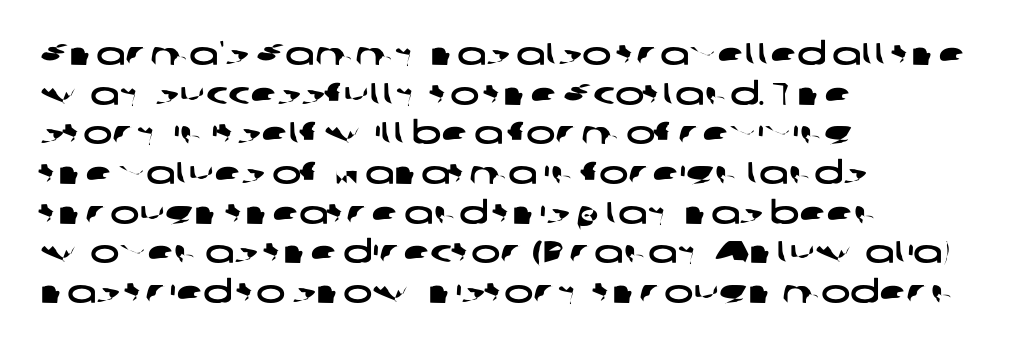
The letters sit at their default tracking, neither squeezed nor spread. The gap between lines stays unmarked. Does the leading feel generous? No, just average. Line starts are locked; line ends wander. Think of a printed novel: that variable character pitch is what you see here.
